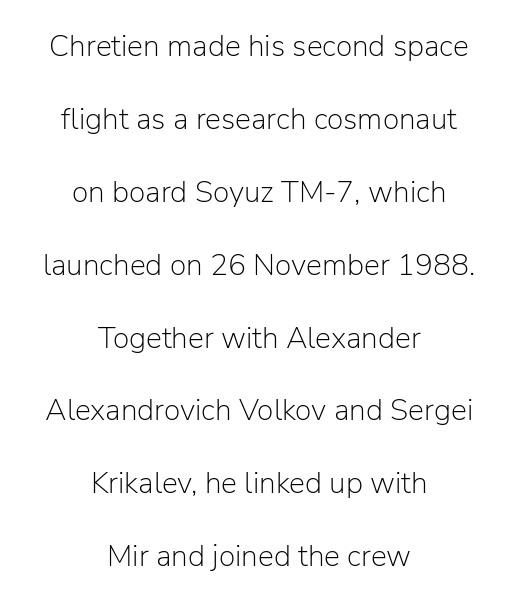
The passage is arranged like a title page — every line centered. On a weight scale, this lands at 450 or below. This block would shrink considerably if given ordinary leading; it's expanded now. Here the designer chose a conventional face with non-uniform glyph widths.
